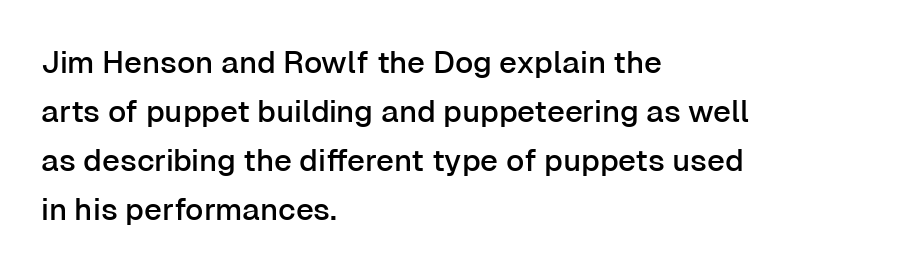
Q: Is the text italic (slanted)? A: No, it is upright.
Q: Is the typeface a serif or a sans-serif typeface? A: Sans-serif.
Q: Is the text underlined? A: No.
Q: How is the paragraph aligned? A: Left-aligned.
Q: Is the spacing between letters normal or unusually wide? A: Normal.
Q: Is the spacing between lines tight, normal or loose? A: Normal.
Q: Width (condensed, normal, or wide)? A: Normal.
Q: Stroke contrast? A: Low.
Q: x-height? A: Medium.
Q: Monospaced? A: No.
